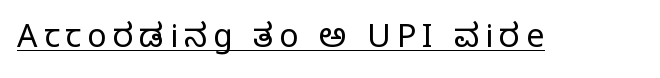
You can see a thin bar hugging the bottom of the glyphs. The passage shown is not bold in any degree. Think of a printed novel: that variable character pitch is what you see here. What kind of face is this? One with serifs.
